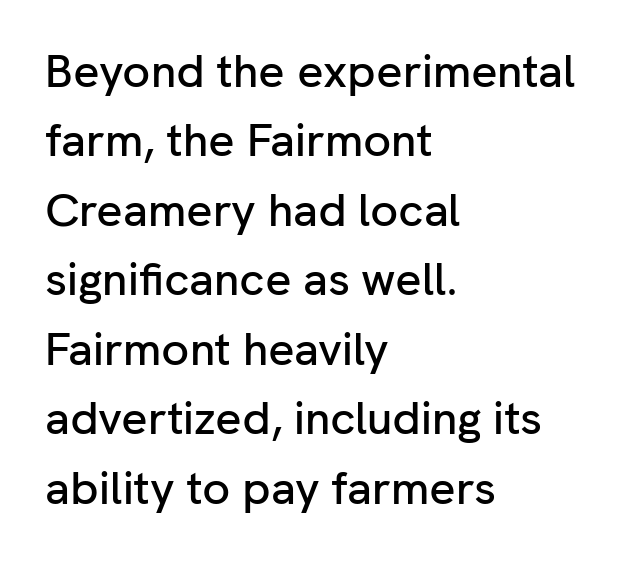
The letters stand upright; this is a roman face. A clean baseline with only descenders dipping below it. If you measured baseline to baseline, you'd find a middling distance. The face used here is a sans, in the tradition of grotesques and geometrics. Proportional: the letters do not fall into vertical columns. The rag falls on the right side of this text block.
